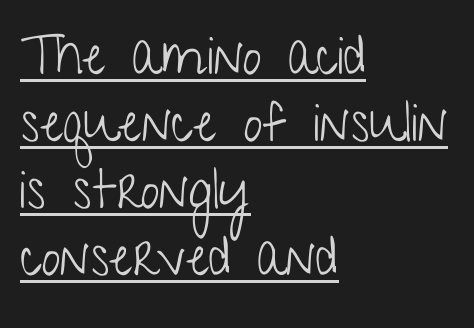
Q: Is the text bold? A: No.
Q: Is the text italic (slanted)? A: No, it is upright.
Q: Is the typeface a serif or a sans-serif typeface? A: Sans-serif.
Q: Is the text underlined? A: Yes.
Q: How is the paragraph aligned? A: Left-aligned.
Q: Is the spacing between letters normal or unusually wide? A: Normal.
Q: Width (condensed, normal, or wide)? A: Condensed.
Q: Stroke contrast? A: Low.
Q: x-height? A: Medium.
Q: Monospaced? A: No.
